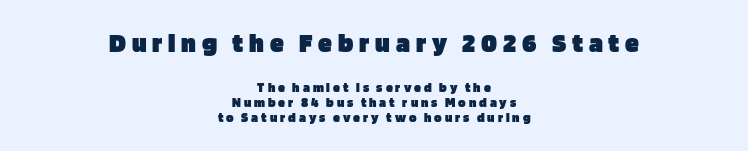
The image shows 28 px heavy sans-serif type, upright; set centered, tight line spacing (1.08x), unusually wide letter spacing (+0.21 em), not underlined; the first (top) block is 2.0x larger; low stroke contrast and a large x-height.
